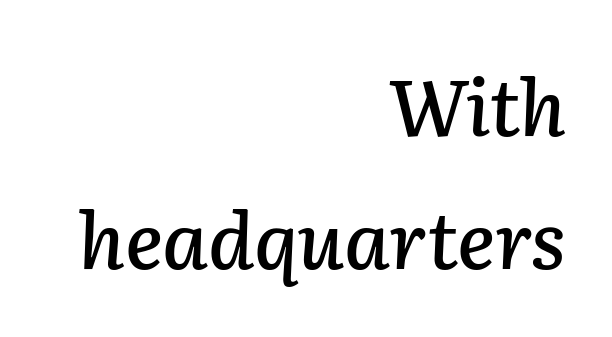
The image shows 78 px text type, italic (leaning right); set right-aligned, normal line spacing (1.7x), normal letter spacing, not underlined; low stroke contrast and a medium x-height.
